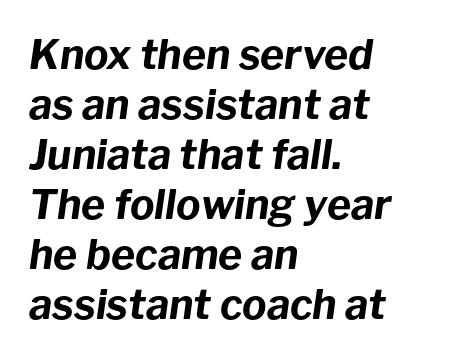
Q: Is the text bold? A: Yes.
Q: Is the text italic (slanted)? A: Yes, it leans right by about 8 degrees.
Q: Is the text underlined? A: No.
Q: How is the paragraph aligned? A: Left-aligned.
Q: Is the spacing between letters normal or unusually wide? A: Normal.
Q: Width (condensed, normal, or wide)? A: Normal.
Q: Stroke contrast? A: Low.
Q: x-height? A: Medium.
Q: Monospaced? A: No.
